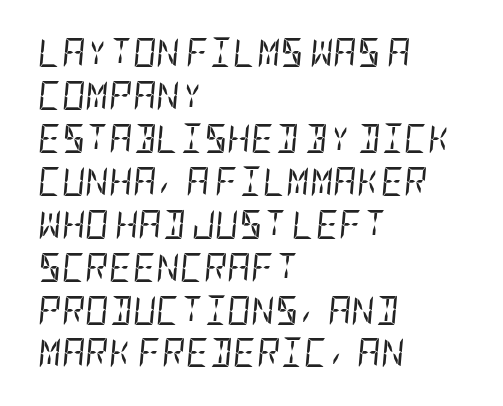
The image shows 29 px regular-weight, condensed type, italic (leaning right); set left-aligned, normal line spacing (1.48x), normal letter spacing, not underlined; low stroke contrast and a large x-height.
